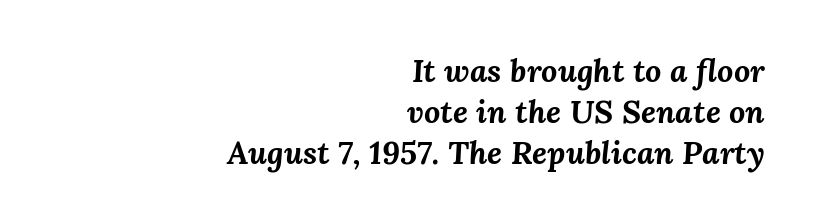
Q: Is the text bold? A: Yes.
Q: Is the text italic (slanted)? A: Yes, it leans right by about 3 degrees.
Q: Is the text underlined? A: No.
Q: How is the paragraph aligned? A: Right-aligned.
Q: Is the spacing between letters normal or unusually wide? A: Normal.
Q: Is the spacing between lines tight, normal or loose? A: Normal.
Q: Width (condensed, normal, or wide)? A: Normal.
Q: Stroke contrast? A: Medium.
Q: x-height? A: Medium.
Q: Monospaced? A: No.
